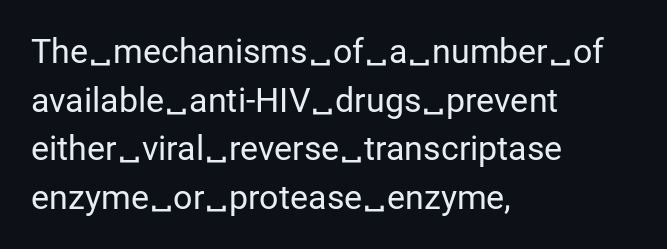
Stem width sits at or under what a default text font uses. The passage shown is not underscored anywhere. This sample has the flowing, uneven cadence of proportional lettering. The passage shown is typeset with a sans-serif family. Reading down the column, the eye jumps a familiar distance to each next line.
